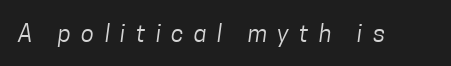
The image shows 24 px text type; set unusually wide letter spacing (+0.43 em), not underlined.
